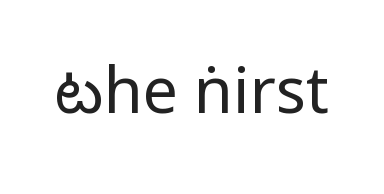
Q: Is the text bold? A: No.
Q: Is the text italic (slanted)? A: No, it is upright.
Q: Is the typeface a serif or a sans-serif typeface? A: Sans-serif.
Q: Is the text underlined? A: No.
Q: Is the spacing between letters normal or unusually wide? A: Normal.
Q: Width (condensed, normal, or wide)? A: Condensed.
Q: Stroke contrast? A: Low.
